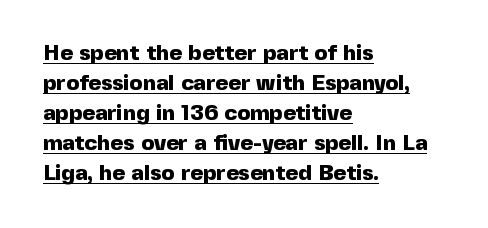
The image shows 22 px bold type, upright; set left-aligned, normal line spacing (1.36x), normal letter spacing, underlined.
